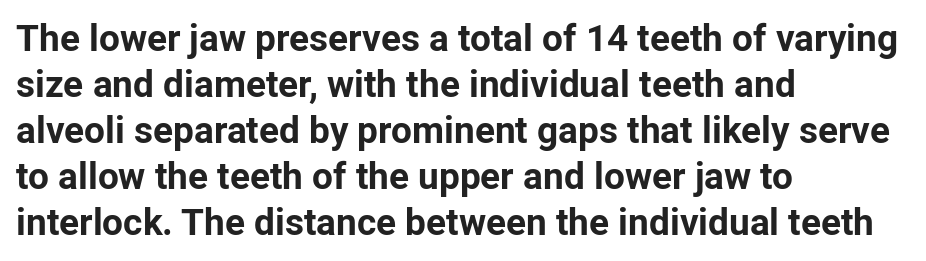
These lines are composed in type without serifs. You could not count columns in this text — the font is proportionally spaced. The paragraph has a hard left edge and a soft right edge. Standard letterfit; no display-style spreading of the glyphs. Emphasis by weight is at full strength: bold.
